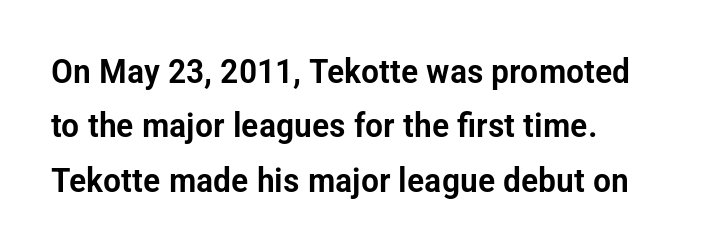
Q: Is the text italic (slanted)? A: No, it is upright.
Q: Is the typeface a serif or a sans-serif typeface? A: Sans-serif.
Q: Is the text underlined? A: No.
Q: How is the paragraph aligned? A: Left-aligned.
Q: Is the spacing between letters normal or unusually wide? A: Normal.
Q: Is the spacing between lines tight, normal or loose? A: Normal.
Q: Width (condensed, normal, or wide)? A: Condensed.
Q: Stroke contrast? A: Low.
Q: x-height? A: Medium.
Q: Monospaced? A: No.
